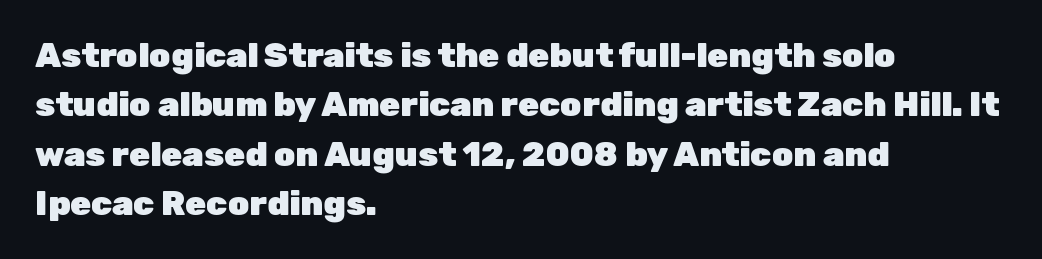
These lines carry a lot of weight — the face is fully bold. The glyphs in this specimen are sans serif. These lines are set flush left with a ragged right edge. Posture: straight, roman, zero tilt. Lines of text with bare space underneath. Short note: letters normally spaced.
